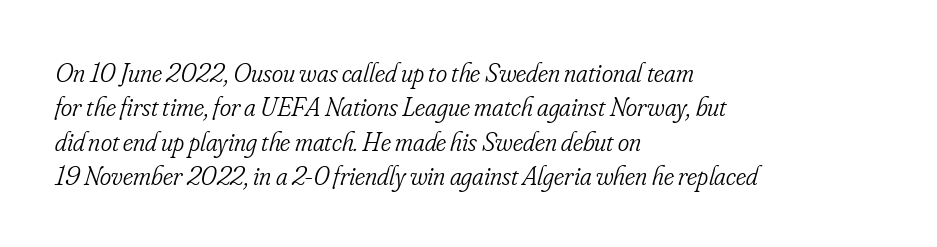
In terms of letterspacing, this is plain default setting. Nobody drew a line under any word here. The typography opts for an oblique posture over an upright one. These glyphs show unthickened strokes, regular width or finer.
